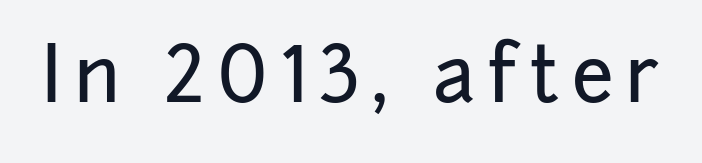
Q: Is the text italic (slanted)? A: No, it is upright.
Q: Is the typeface a serif or a sans-serif typeface? A: Sans-serif.
Q: Is the text underlined? A: No.
Q: Width (condensed, normal, or wide)? A: Normal.
Q: Stroke contrast? A: Low.
Q: x-height? A: Medium.
Q: Monospaced? A: No.
